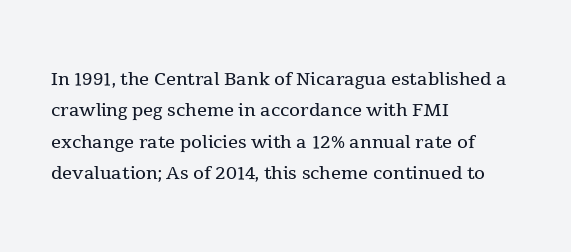
No letter is thick-stroked: the sample isn't bold. This is roman type, the default non-slanted kind. One glance says typical: line gaps are just what's usual. Plain, unruled lines of type. This sample is left-justified, so line endings fall wherever the words run out.
